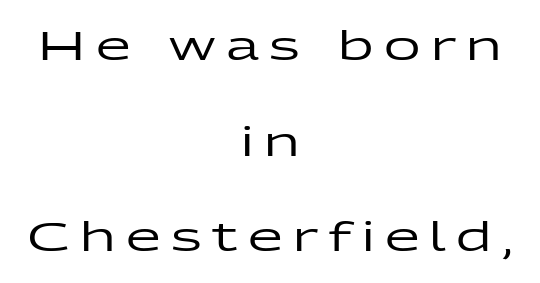
Q: Is the text italic (slanted)? A: No, it is upright.
Q: Is the typeface a serif or a sans-serif typeface? A: Sans-serif.
Q: Is the text underlined? A: No.
Q: How is the paragraph aligned? A: Centered.
Q: Is the spacing between letters normal or unusually wide? A: Unusually wide.
Q: Is the spacing between lines tight, normal or loose? A: Loose.
Q: Width (condensed, normal, or wide)? A: Wide.
Q: Stroke contrast? A: Low.
Q: x-height? A: Medium.
Q: Monospaced? A: No.
